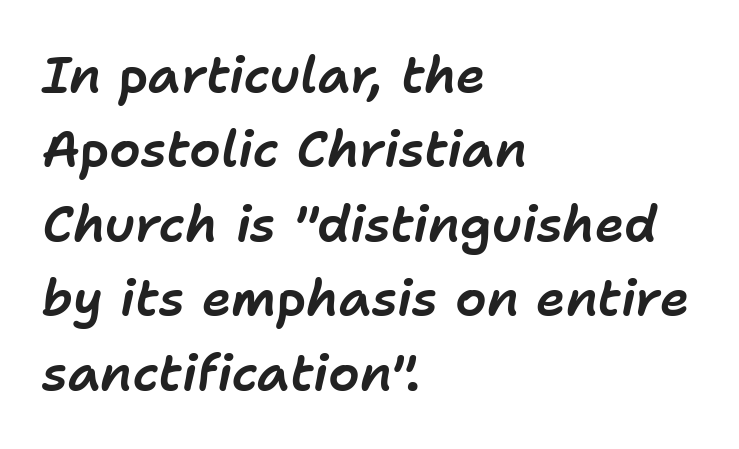
{"italic": "yes", "lean": "right", "slant_degrees": 11, "width": "normal", "stroke_contrast": "low", "x_height": "medium", "monospaced": "no", "underline": "no", "align": "left", "line_spacing": "normal", "line_spacing_ratio": 1.49, "letter_spacing": "normal", "letter_spacing_em": 0.0, "glyph_px": 50}
